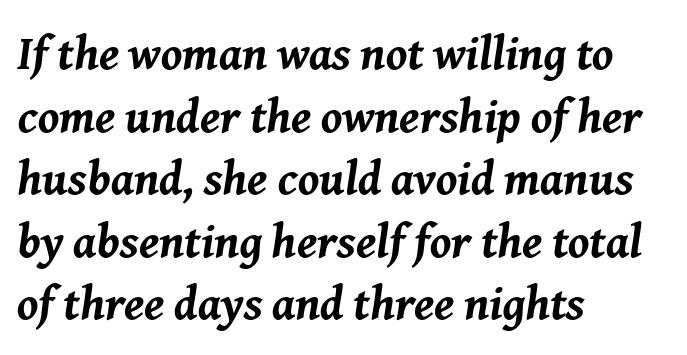
Think of a printed novel: that variable character pitch is what you see here. Is the letter spacing exaggerated? No — it looks like the ordinary default. Reading down the block, your eye returns to a fixed left position each line. The passage shown is emphatically bold. The gap between lines stays unmarked.
